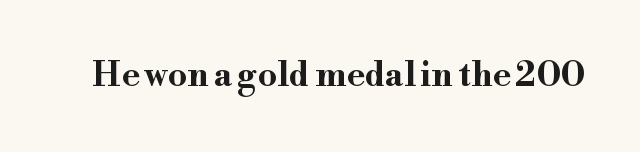
The image shows 34 px bold, wide serif type, upright; set normal letter spacing, not underlined; high stroke contrast and a small x-height.
